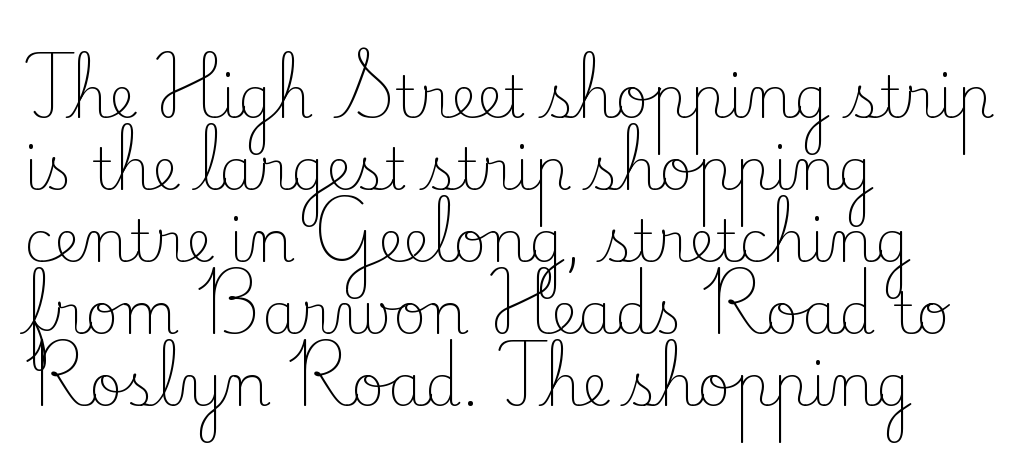
{"serif": "yes", "italic": "no", "bold": "no", "weight": "light", "width": "normal", "stroke_contrast": "low", "x_height": "small", "monospaced": "no", "underline": "no", "align": "left", "line_spacing_ratio": 1.24, "letter_spacing": "normal", "letter_spacing_em": 0.0, "glyph_px": 58}
